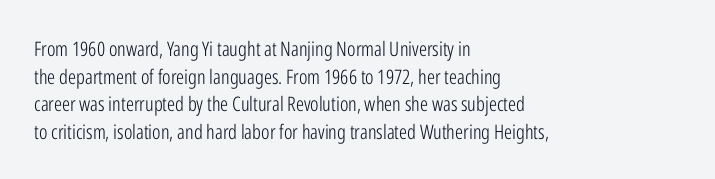
Q: Is the text bold? A: No.
Q: Is the text italic (slanted)? A: No, it is upright.
Q: Is the text underlined? A: No.
Q: How is the paragraph aligned? A: Left-aligned.
Q: Is the spacing between letters normal or unusually wide? A: Normal.
Q: Is the spacing between lines tight, normal or loose? A: Normal.
